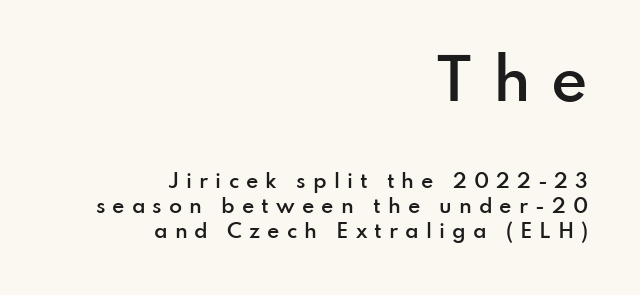
Letter spacing: wide. Its strokes are somewhat broadened, the hallmark of semibold type. Bigger letters appear in the top chunk; the bottom chunk is reduced. Nope, no serifs anywhere on these letters. The foot of each line stays bare and open.
